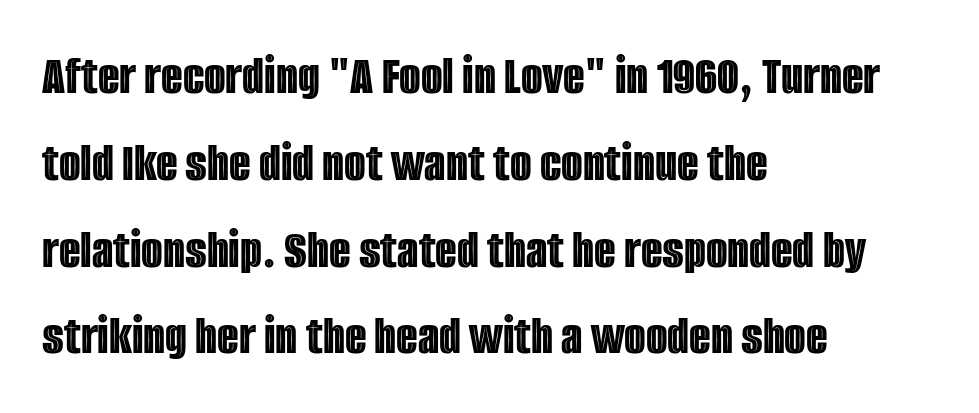
{"italic": "no", "width": "condensed", "x_height": "large", "monospaced": "no", "underline": "no", "align": "left", "line_spacing": "normal", "line_spacing_ratio": 1.55, "letter_spacing": "normal", "letter_spacing_em": 0.0, "glyph_px": 56}
